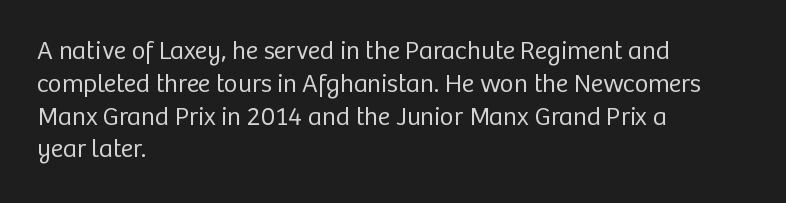
Check the space under the baseline: it is left empty. Posture: upright roman. Is the type heavy? It reads as light-to-regular instead. One-word summary of the alignment: left. The line-height multiplier appears to be the usual default.
